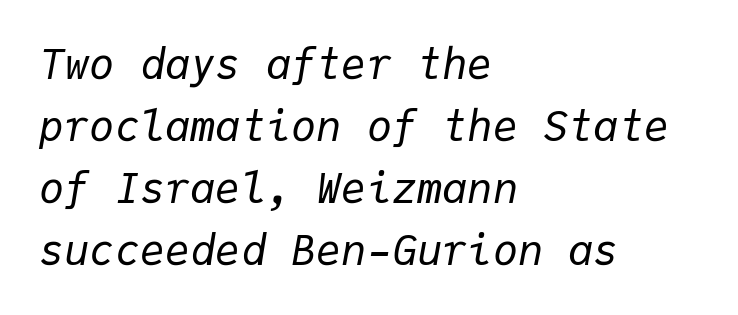
The image shows 42 px regular-weight type, italic (leaning right), monospaced; set left-aligned, normal line spacing (1.48x), normal letter spacing, not underlined; low stroke contrast and a medium x-height.
